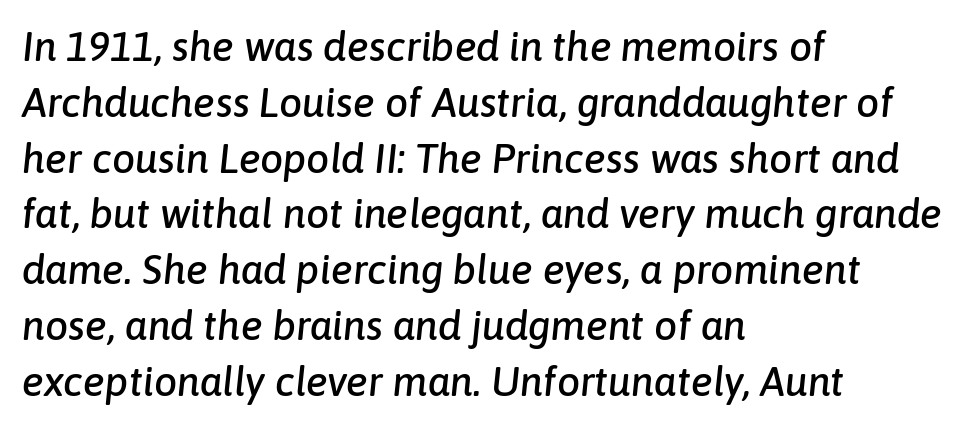
Caption: standard tracking, unaltered. Would a proofreader flag this as italicized? Yes. Spacing verdict: proportional, widths tailored to each character. The strip under each line holds only bare page. Is the block centered? No — it sits flush against the left margin. Is there much room between lines? A standard amount, neither cramped nor airy.
